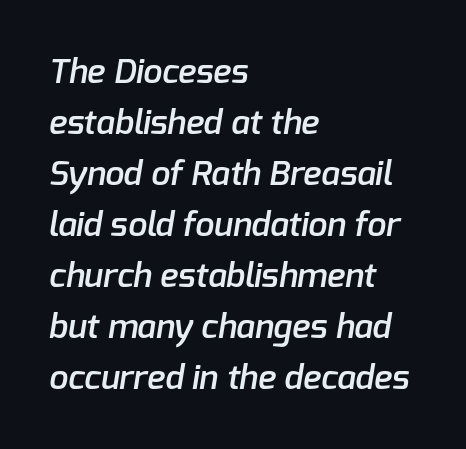
The image shows 34 px semibold sans-serif type; set left-aligned, normal line spacing (1.5x), normal letter spacing, not underlined; low stroke contrast and a medium x-height.
